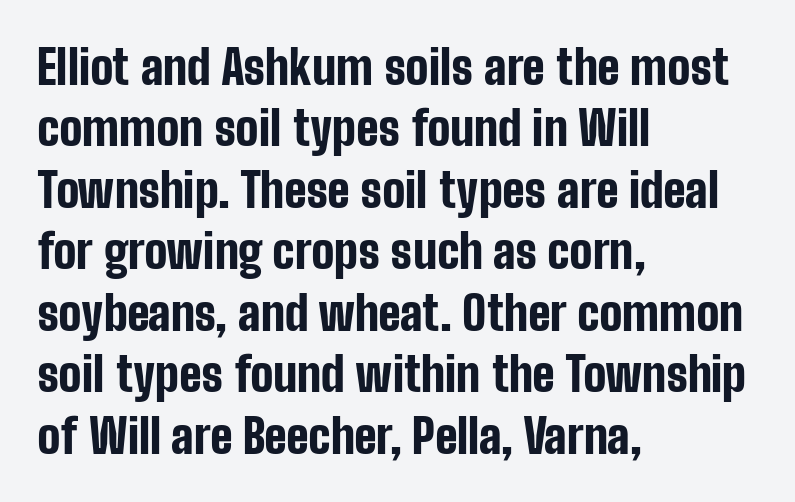
The image shows 48 px bold, condensed sans-serif type, upright; set left-aligned, normal line spacing (1.28x), normal letter spacing, not underlined; low stroke contrast and a medium x-height.
